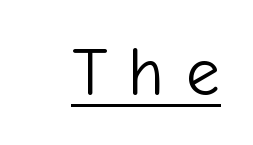
{"serif": "no", "italic": "no", "bold": "no", "weight": "light", "width": "normal", "stroke_contrast": "low", "x_height": "medium", "monospaced": "no", "underline": "yes", "letter_spacing": "wide", "letter_spacing_em": 0.31, "glyph_px": 68}
